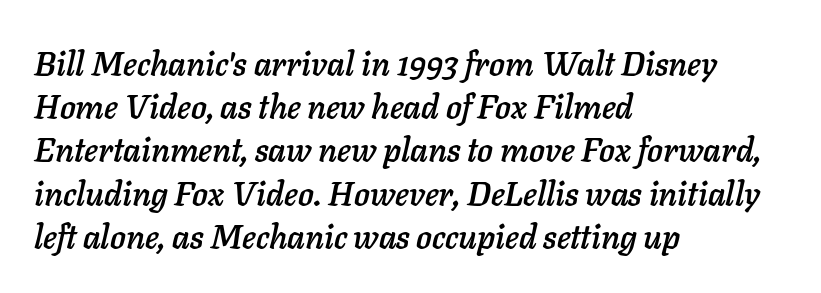
The rendering uses natural spacing where letterforms have individual widths. Italic: yes, the glyphs are oblique. Line starts are locked; line ends wander. How are the letters spaced? Ordinarily, with no added tracking.
